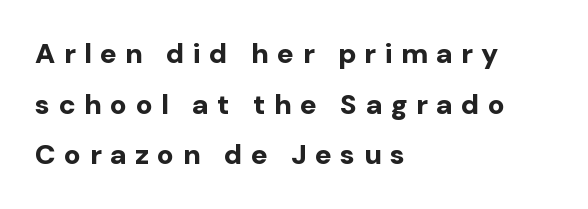
These lines are rendered in a variable-pitch font. The rendering shows plain stroke endings on the letterforms — a sans-serif design. Unmarked baselines from the first word to the last. Emphasis by weight is at full strength: bold. The rendering inserts visible extra space after every character. When letters stand straight like this, we call the style roman or upright.
